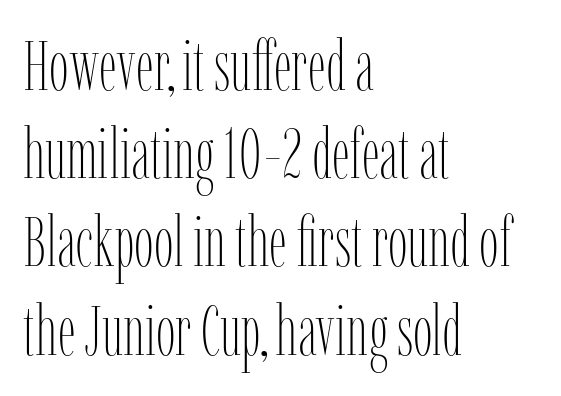
The image shows 70 px thin, condensed type, upright; set left-aligned, normal line spacing (1.26x), normal letter spacing, not underlined; low stroke contrast and a medium x-height.
